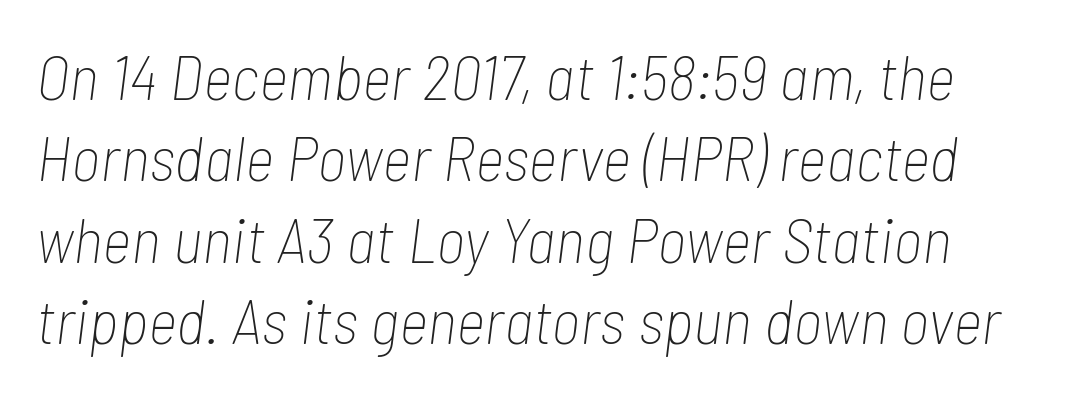
Q: Is the text bold? A: No.
Q: Is the text italic (slanted)? A: Yes, it leans right by about 7 degrees.
Q: Is the text underlined? A: No.
Q: Is the spacing between letters normal or unusually wide? A: Normal.
Q: Is the spacing between lines tight, normal or loose? A: Normal.
Q: Width (condensed, normal, or wide)? A: Condensed.
Q: Stroke contrast? A: Low.
Q: x-height? A: Medium.
Q: Monospaced? A: No.
